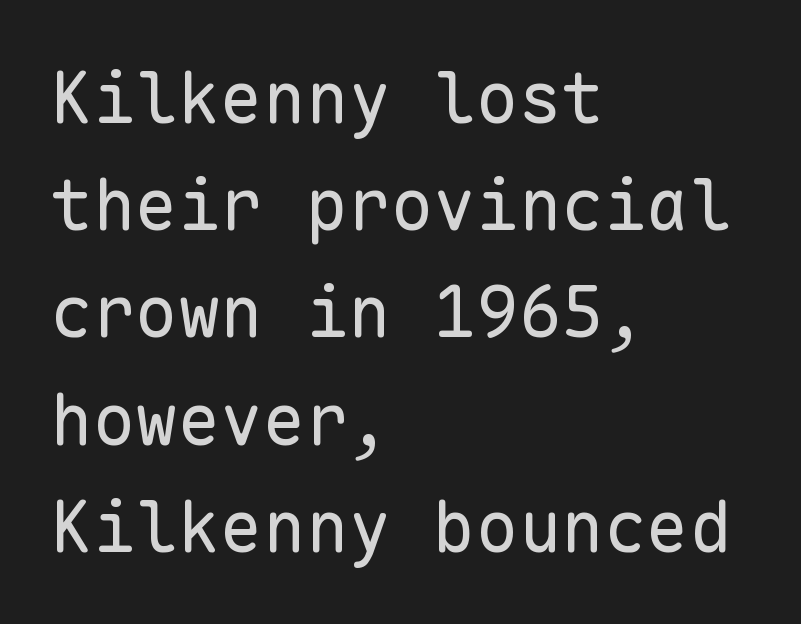
{"serif": "no", "italic": "no", "bold": "no", "weight": "regular", "width": "normal", "stroke_contrast": "low", "x_height": "medium", "monospaced": "yes", "underline": "no", "align": "left", "line_spacing": "normal", "line_spacing_ratio": 1.51, "letter_spacing": "normal", "letter_spacing_em": 0.0, "glyph_px": 71}
